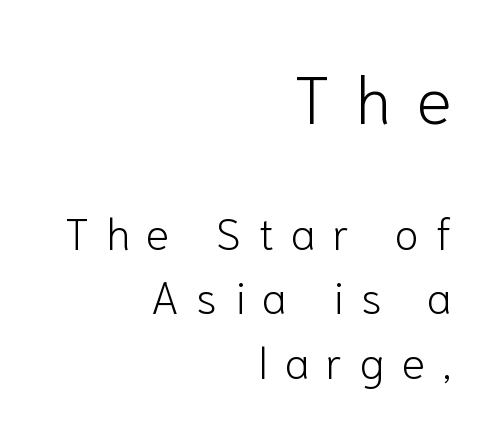
The image shows 66 px light sans-serif type, upright; set right-aligned, normal line spacing (1.47x), unusually wide letter spacing (+0.39 em), not underlined; the first (top) block is 1.5x larger; low stroke contrast and a medium x-height.
